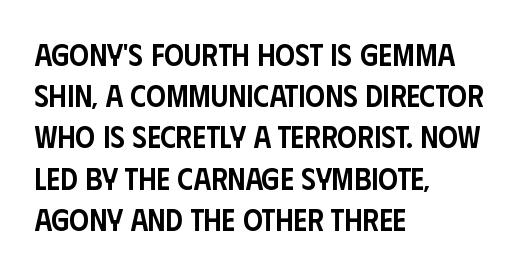
The image shows 31 px semibold, condensed sans-serif type, upright; set left-aligned, normal line spacing (1.33x), normal letter spacing, not underlined; low stroke contrast and a large x-height.
